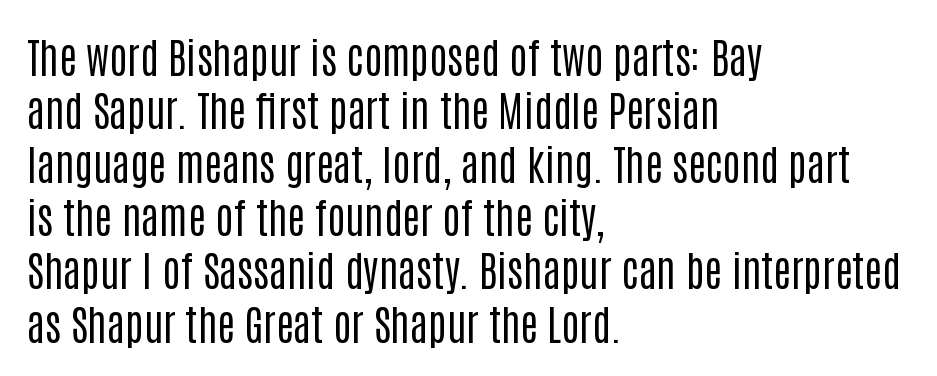
Note: no serifs on the glyphs. Leading matches the norm, producing a regular column. Proportional: the letters do not fall into vertical columns. In terms of letterspacing, this is plain default setting.
